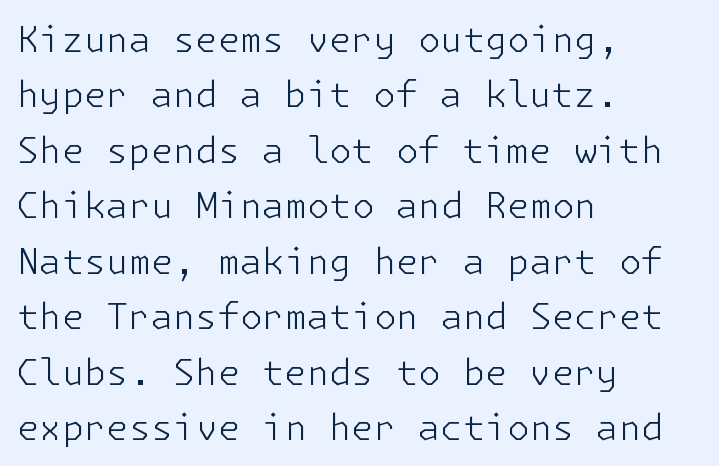
The image shows 36 px light sans-serif type, upright; set left-aligned, normal line spacing (1.54x), normal letter spacing, not underlined; low stroke contrast and a medium x-height.
